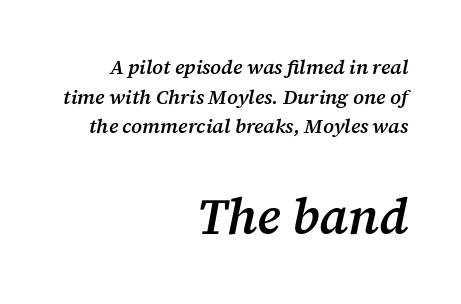
{"serif": "yes", "italic": "yes", "lean": "right", "slant_degrees": 12, "bold": "semi", "weight": "semibold", "width": "normal", "stroke_contrast": "medium", "x_height": "medium", "monospaced": "no", "underline": "no", "align": "right", "line_spacing": "normal", "line_spacing_ratio": 1.48, "letter_spacing": "normal", "letter_spacing_em": 0.0, "larger_block": "second", "size_ratio": 2.5, "glyph_px": 50}
